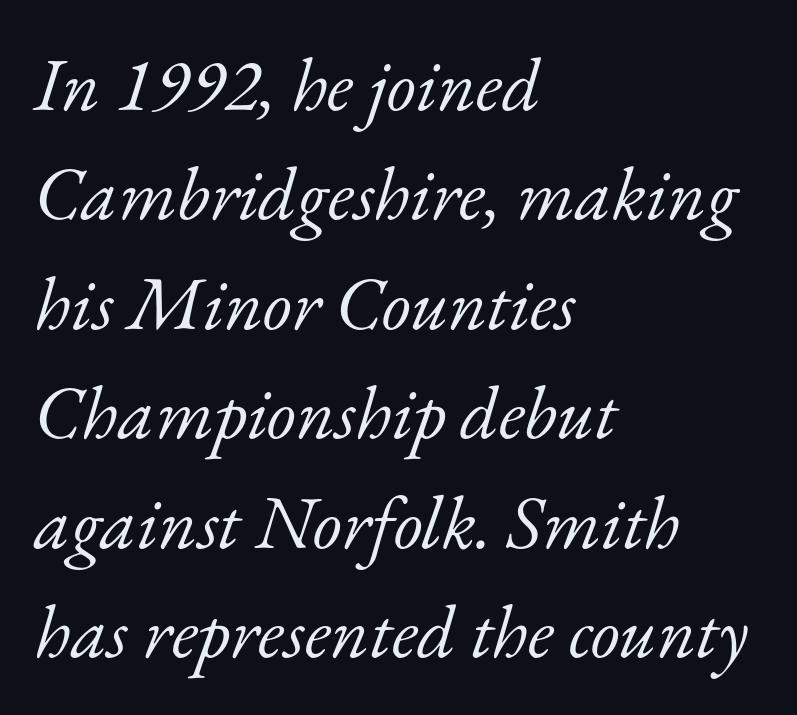
{"serif": "yes", "italic": "yes", "lean": "right", "slant_degrees": 17, "bold": "no", "weight": "light", "width": "normal", "stroke_contrast": "low", "x_height": "small", "monospaced": "no", "underline": "no", "align": "left", "line_spacing": "normal", "line_spacing_ratio": 1.46, "letter_spacing": "normal", "letter_spacing_em": 0.0, "glyph_px": 75}
